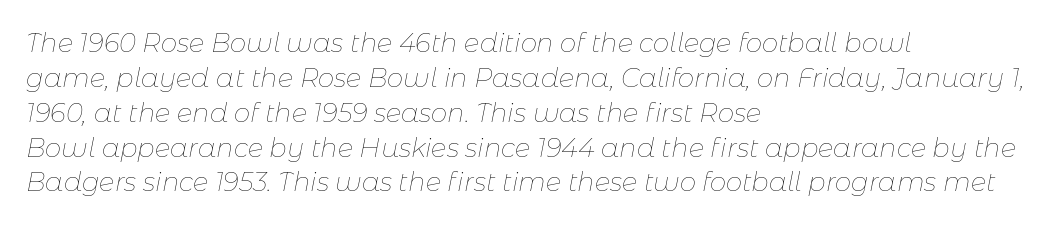
{"italic": "yes", "lean": "right", "slant_degrees": 11, "bold": "no", "underline": "no", "align": "left", "line_spacing": "normal", "line_spacing_ratio": 1.34, "letter_spacing": "normal", "letter_spacing_em": 0.0, "glyph_px": 26}
